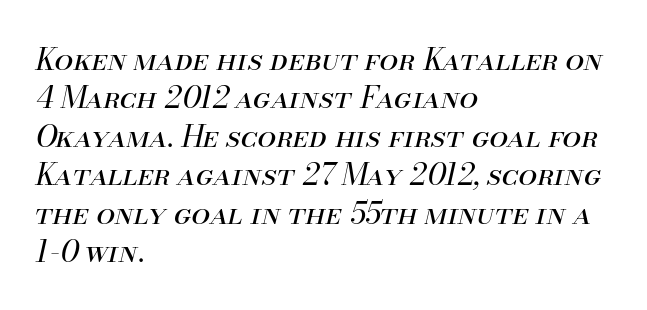
{"italic": "yes", "lean": "right", "slant_degrees": 13, "bold": "no", "weight": "regular", "width": "normal", "stroke_contrast": "medium", "x_height": "small", "monospaced": "no", "underline": "no", "align": "left", "line_spacing": "normal", "line_spacing_ratio": 1.28, "letter_spacing": "normal", "letter_spacing_em": 0.0, "glyph_px": 30}
